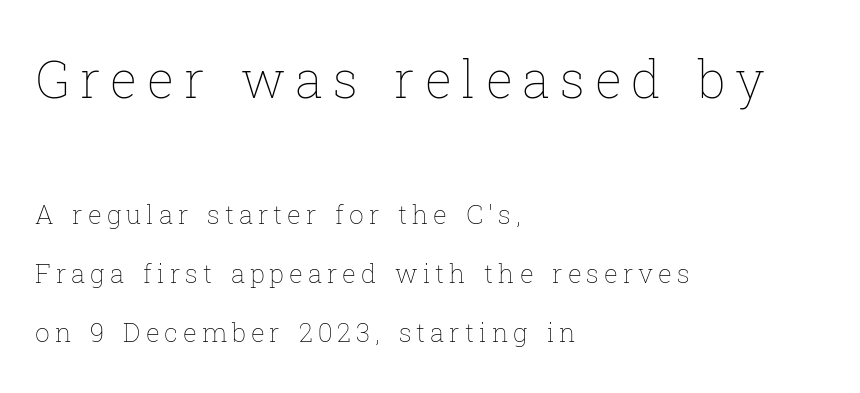
The image shows 51 px thin type, upright; set left-aligned, loose line spacing (2.27x), not underlined; the first (top) block is 1.96x larger; low stroke contrast and a medium x-height.
